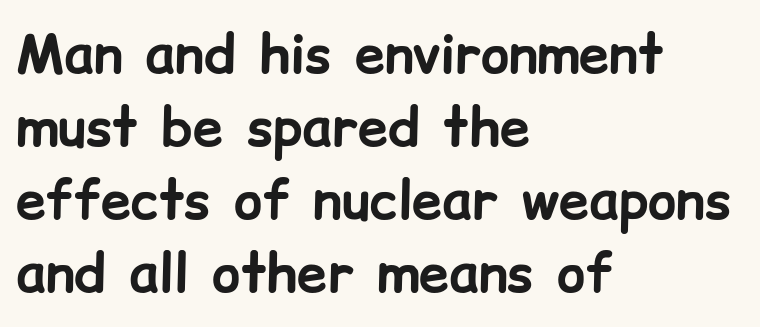
Each letter keeps its own natural width here, so spacing adapts to shape. Italic: no, the glyphs are upright roman. Spacing between characters is what you'd get straight out of the box. Notice how descenders clear the ascenders below comfortably — that's standard leading. Type without underlining.
